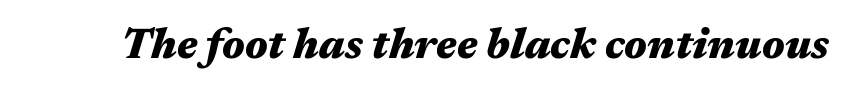
The image shows 42 px heavy, wide type, italic (leaning right); set normal letter spacing, not underlined; medium stroke contrast and a medium x-height.
